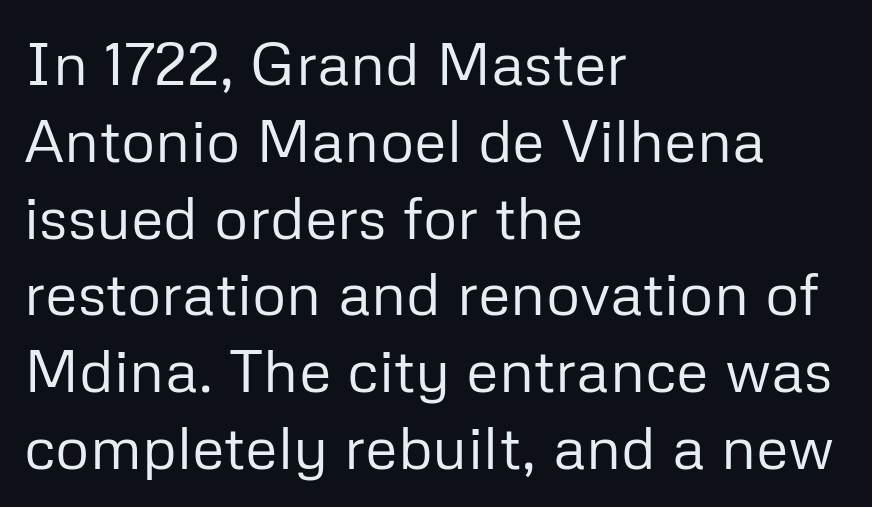
Q: Is the text bold? A: No.
Q: Is the text italic (slanted)? A: No, it is upright.
Q: Is the typeface a serif or a sans-serif typeface? A: Sans-serif.
Q: Is the text underlined? A: No.
Q: How is the paragraph aligned? A: Left-aligned.
Q: Is the spacing between letters normal or unusually wide? A: Normal.
Q: Is the spacing between lines tight, normal or loose? A: Normal.
Q: Width (condensed, normal, or wide)? A: Normal.
Q: Stroke contrast? A: Low.
Q: x-height? A: Medium.
Q: Monospaced? A: No.
